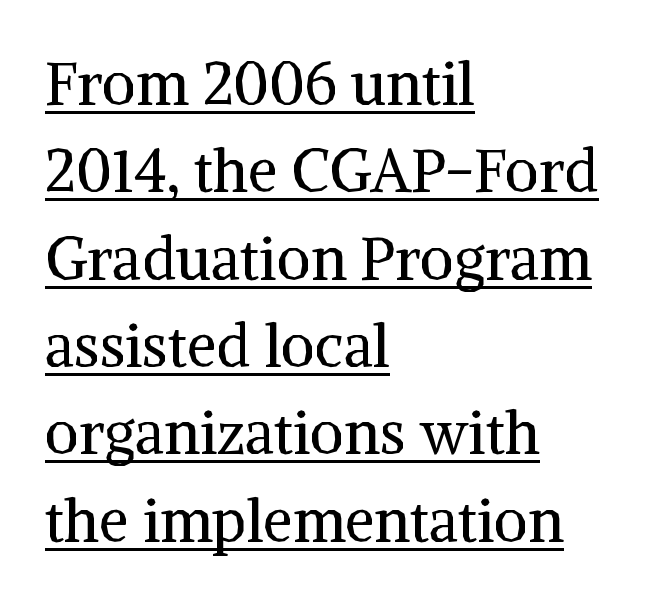
The image shows 59 px regular-weight serif type, upright; set left-aligned, normal line spacing (1.48x), normal letter spacing, underlined; medium stroke contrast and a medium x-height.
